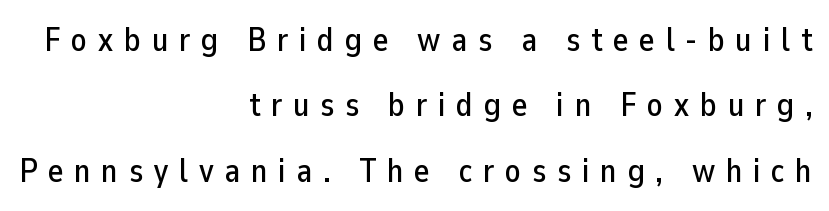
{"serif": "no", "italic": "no", "width": "normal", "stroke_contrast": "low", "x_height": "medium", "monospaced": "no", "underline": "no", "align": "right", "line_spacing": "loose", "line_spacing_ratio": 1.98, "letter_spacing": "wide", "letter_spacing_em": 0.32, "glyph_px": 33}
